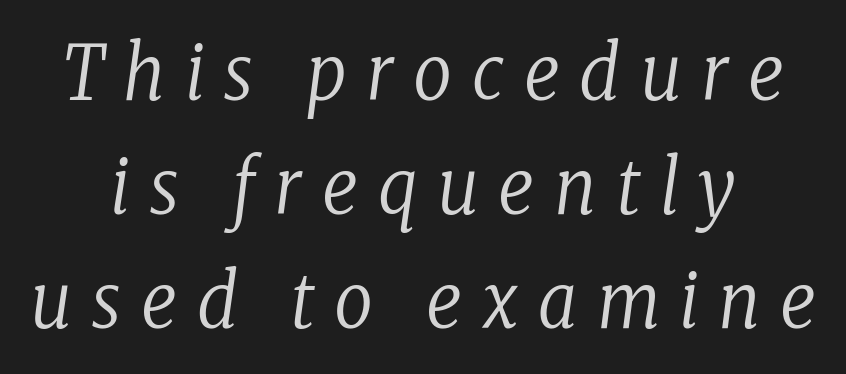
The image shows 76 px regular-weight, condensed serif type, italic (leaning right); set centered, normal line spacing (1.5x), unusually wide letter spacing (+0.26 em), not underlined; low stroke contrast and a medium x-height.
